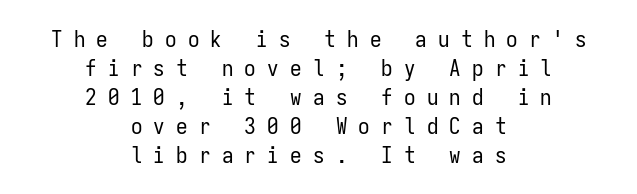
{"italic": "no", "bold": "no", "underline": "no", "align": "center", "line_spacing": "normal", "line_spacing_ratio": 1.26, "letter_spacing": "wide", "letter_spacing_em": 0.49, "glyph_px": 23}
